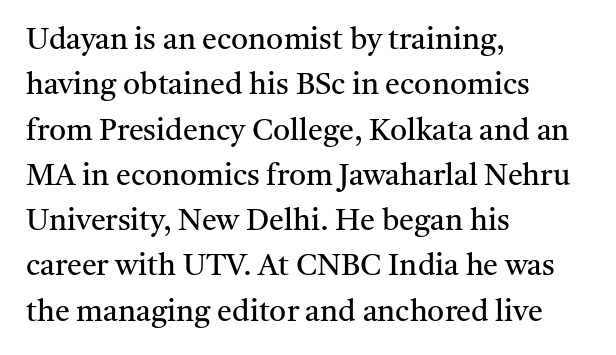
The image shows 30 px regular-weight serif type, upright; set left-aligned, normal line spacing (1.51x), normal letter spacing, not underlined; medium stroke contrast and a medium x-height.
